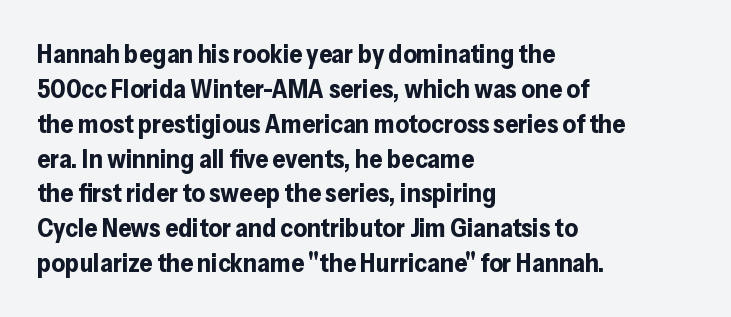
Q: Is the text bold? A: Yes.
Q: Is the text italic (slanted)? A: No, it is upright.
Q: Is the text underlined? A: No.
Q: How is the paragraph aligned? A: Left-aligned.
Q: Is the spacing between letters normal or unusually wide? A: Normal.
Q: Is the spacing between lines tight, normal or loose? A: Normal.
